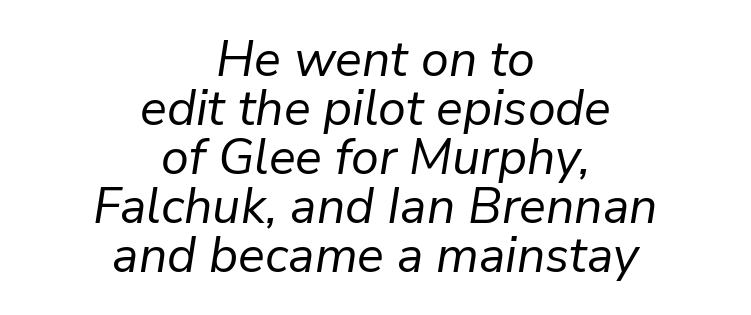
Q: Is the text bold? A: No.
Q: Is the text italic (slanted)? A: Yes, it leans right by about 9 degrees.
Q: Is the text underlined? A: No.
Q: How is the paragraph aligned? A: Centered.
Q: Is the spacing between letters normal or unusually wide? A: Normal.
Q: Is the spacing between lines tight, normal or loose? A: Tight.
Q: Width (condensed, normal, or wide)? A: Normal.
Q: Stroke contrast? A: Low.
Q: x-height? A: Medium.
Q: Monospaced? A: No.
